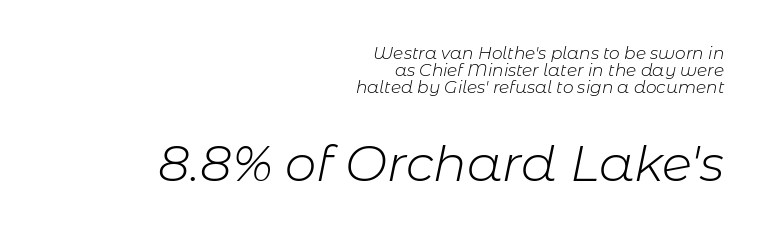
The image shows 50 px light type, italic (leaning right); set right-aligned, tight line spacing (0.99x), normal letter spacing, not underlined; the second (bottom) block is 2.94x larger; low stroke contrast and a medium x-height.
